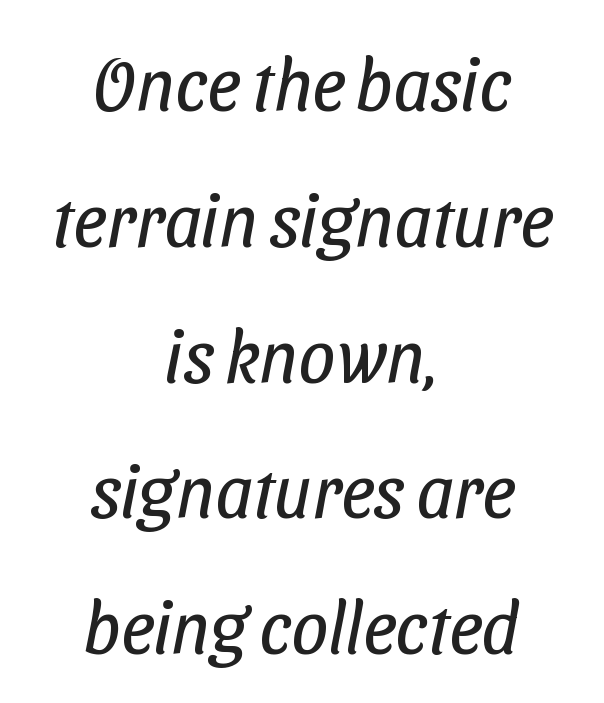
Letterform terminals end flat and unadorned throughout the passage. The rendering uses natural spacing where letterforms have individual widths. The gap between lines stays unmarked. Layout note: lines centered. This is not heavy type; no bold has been used.
